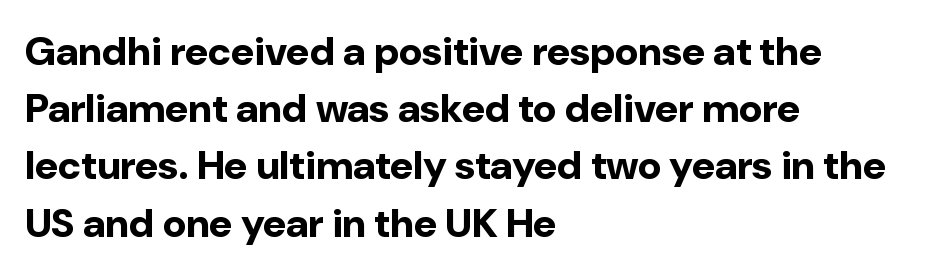
The font's upright variant was chosen for this text. The rendering anchors every line to the left-hand side. The face used here is a sans, in the tradition of grotesques and geometrics. The passage shown is typed in a proportional face where columns would drift.
